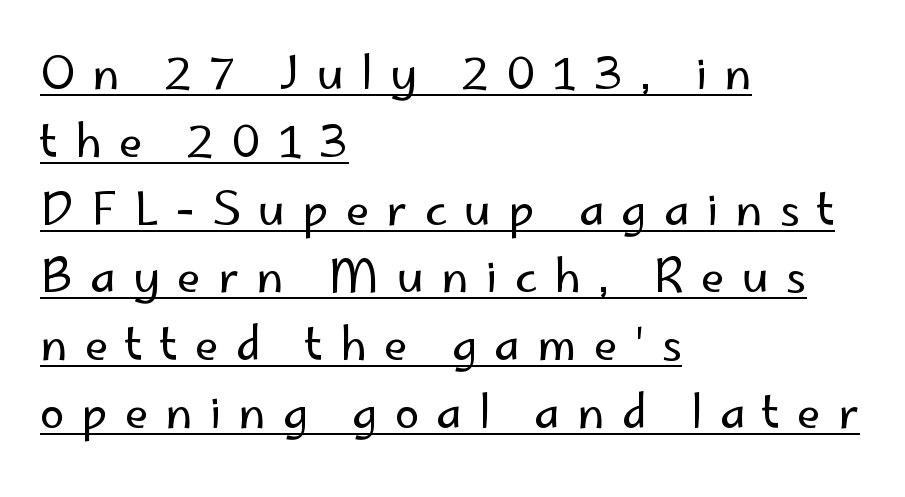
The image shows 44 px regular-weight sans-serif type, upright; set left-aligned, normal line spacing (1.54x), unusually wide letter spacing (+0.39 em), underlined; low stroke contrast and a small x-height.
